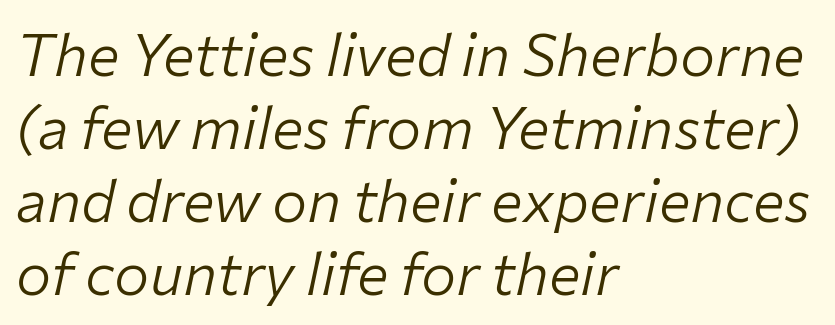
The image shows 59 px light type, italic (leaning right); set left-aligned, line spacing 1.24x, normal letter spacing, not underlined; low stroke contrast and a medium x-height.
